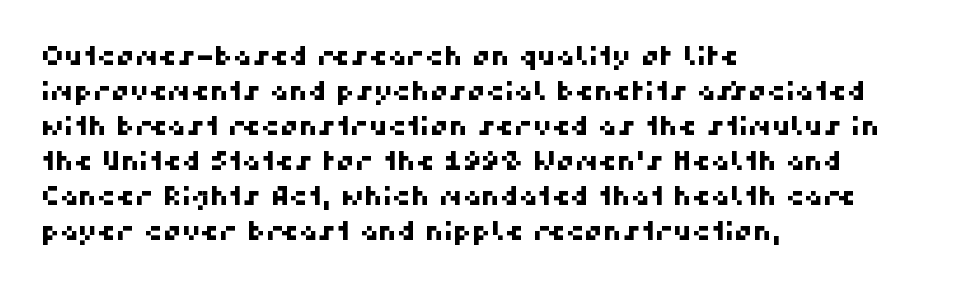
The image shows 26 px text type; set left-aligned, normal line spacing (1.35x), normal letter spacing, not underlined.
